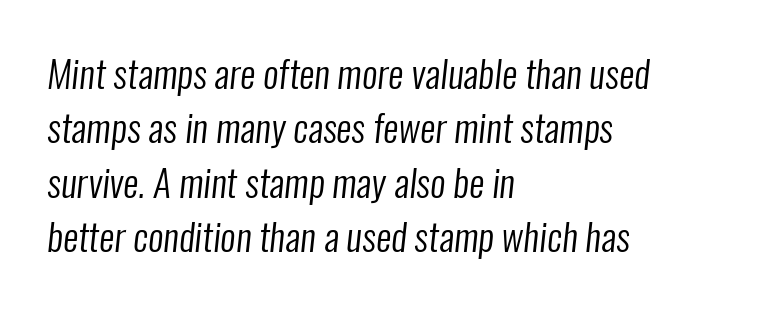
This sample uses a sans-serif face. The line texture is even and compact thanks to regular tracking. This is not heavy type; no bold has been used. Line spacing here is normal. The compositor pushed each line to the left boundary. Rule under the text: the space is simply empty.
